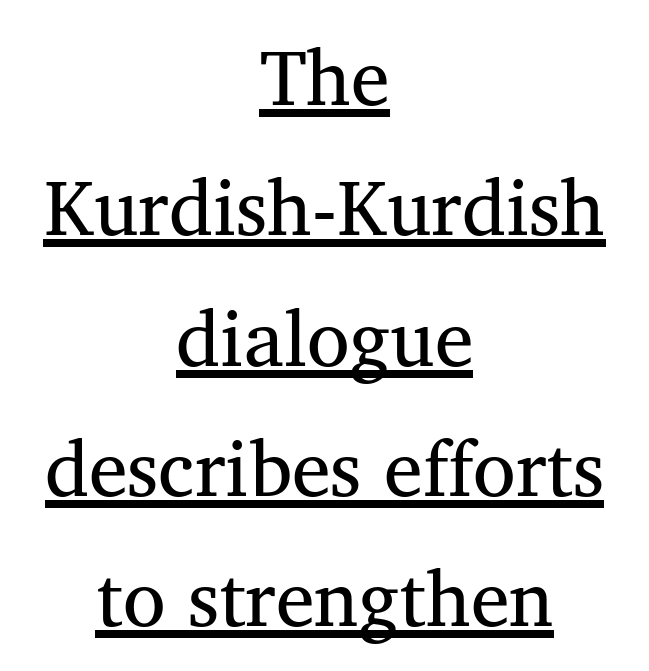
The image shows 78 px serif type, upright; set centered, normal line spacing (1.67x), normal letter spacing, underlined; medium stroke contrast and a medium x-height.
